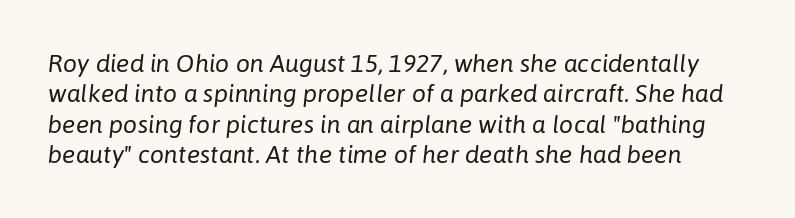
A typesetter would call this zero additional tracking. Is the type slanted? Yes — the strokes lean at a clear angle. Weight: regular or lighter. The baseline area is clear.
